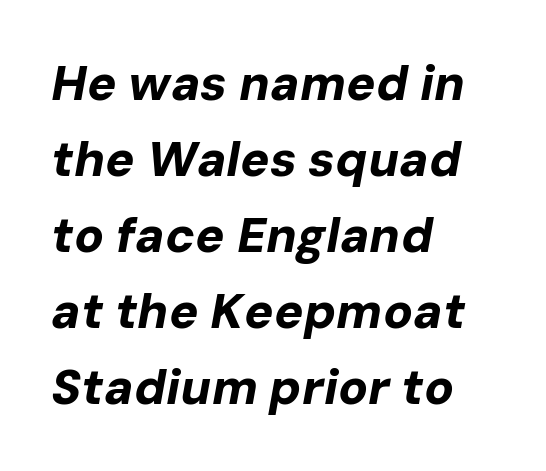
{"italic": "yes", "lean": "right", "slant_degrees": 10, "bold": "yes", "weight": "bold", "width": "normal", "stroke_contrast": "low", "x_height": "medium", "monospaced": "no", "underline": "no", "align": "left", "line_spacing": "normal", "line_spacing_ratio": 1.55, "letter_spacing": "normal", "letter_spacing_em": 0.0, "glyph_px": 49}
